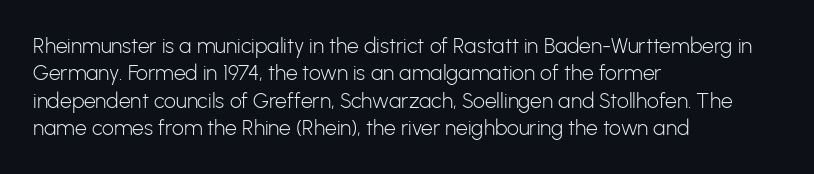
The image shows 21 px text type, upright; set left-aligned, normal line spacing (1.3x), normal letter spacing, not underlined.
